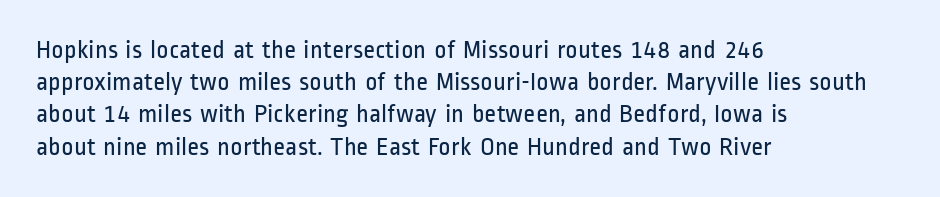
{"italic": "no", "bold": "no", "underline": "no", "align": "left", "line_spacing_ratio": 1.24, "letter_spacing": "normal", "letter_spacing_em": 0.0, "glyph_px": 26}
